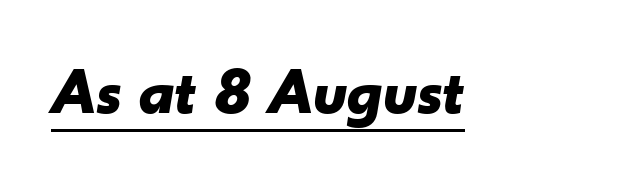
Q: Is the text bold? A: Yes.
Q: Is the text italic (slanted)? A: Yes, it leans right by about 10 degrees.
Q: Is the text underlined? A: Yes.
Q: Is the spacing between letters normal or unusually wide? A: Normal.
Q: Width (condensed, normal, or wide)? A: Normal.
Q: Stroke contrast? A: Low.
Q: x-height? A: Small.
Q: Monospaced? A: No.
